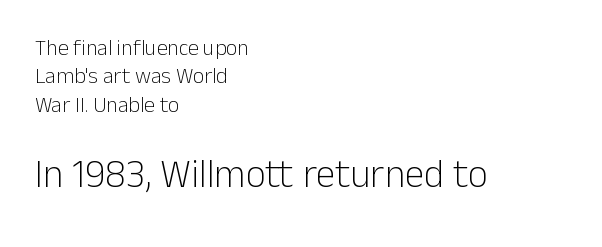
{"serif": "no", "italic": "no", "bold": "no", "weight": "light", "width": "normal", "stroke_contrast": "low", "x_height": "medium", "monospaced": "no", "underline": "no", "align": "left", "line_spacing": "normal", "line_spacing_ratio": 1.29, "letter_spacing": "normal", "letter_spacing_em": 0.0, "larger_block": "second", "size_ratio": 1.77, "glyph_px": 39}
